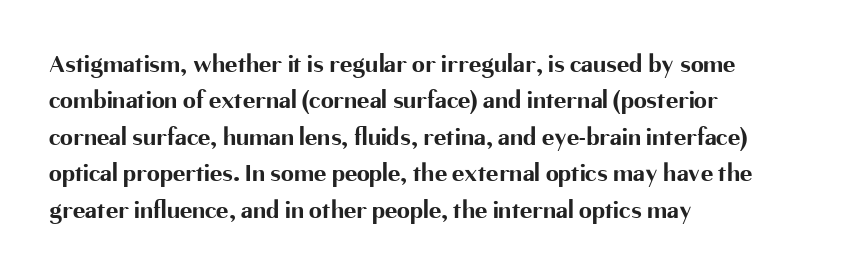
{"italic": "no", "bold": "yes", "underline": "no", "align": "left", "line_spacing": "normal", "line_spacing_ratio": 1.4, "letter_spacing": "normal", "letter_spacing_em": 0.0, "glyph_px": 26}
